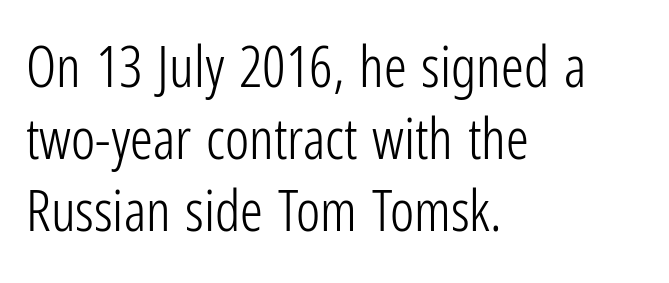
{"serif": "no", "italic": "no", "bold": "no", "weight": "light", "width": "condensed", "stroke_contrast": "low", "x_height": "medium", "monospaced": "no", "underline": "no", "align": "left", "line_spacing": "normal", "line_spacing_ratio": 1.26, "letter_spacing": "normal", "letter_spacing_em": 0.0, "glyph_px": 57}
